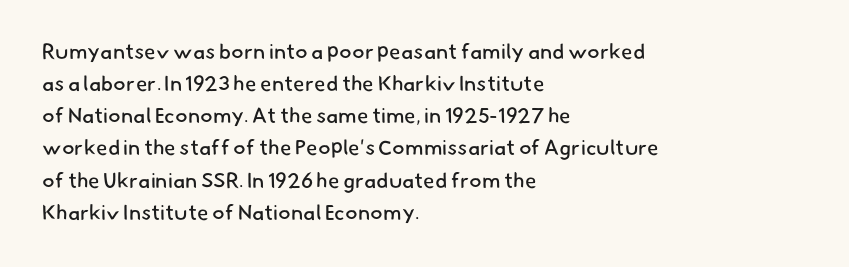
Q: Is the text bold? A: No.
Q: Is the text underlined? A: No.
Q: How is the paragraph aligned? A: Left-aligned.
Q: Is the spacing between letters normal or unusually wide? A: Normal.
Q: Is the spacing between lines tight, normal or loose? A: Normal.
